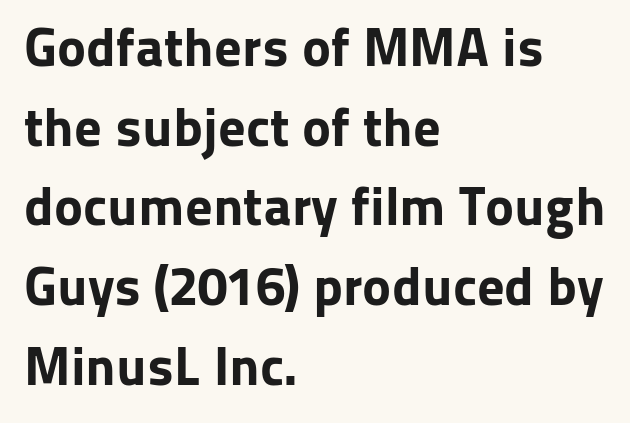
Q: Is the text bold? A: Yes.
Q: Is the text italic (slanted)? A: No, it is upright.
Q: Is the typeface a serif or a sans-serif typeface? A: Sans-serif.
Q: Is the text underlined? A: No.
Q: How is the paragraph aligned? A: Left-aligned.
Q: Is the spacing between letters normal or unusually wide? A: Normal.
Q: Is the spacing between lines tight, normal or loose? A: Normal.
Q: Width (condensed, normal, or wide)? A: Normal.
Q: Stroke contrast? A: Low.
Q: x-height? A: Medium.
Q: Monospaced? A: No.
